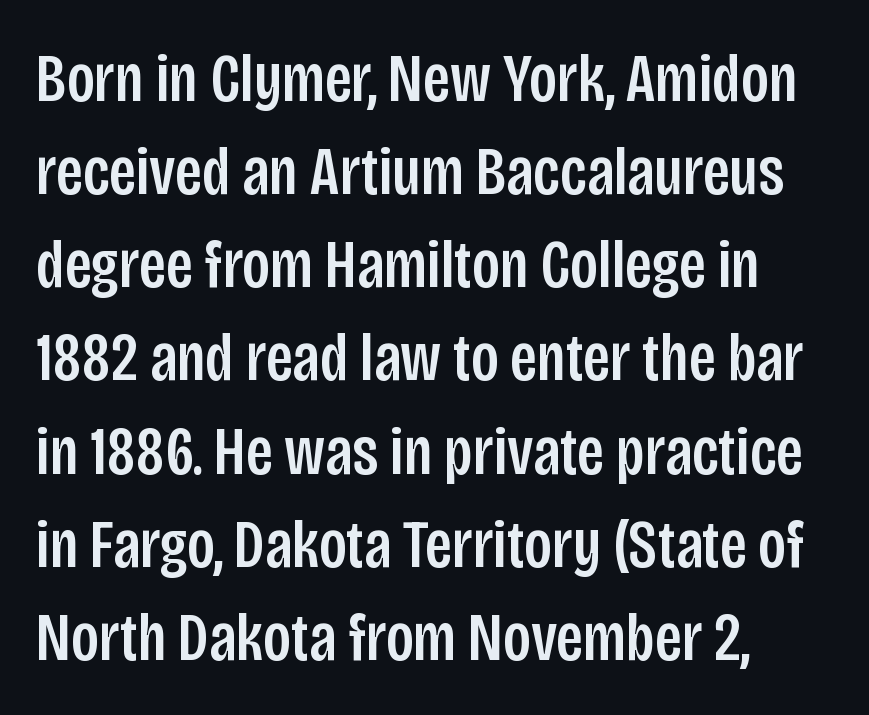
Q: Is the text italic (slanted)? A: No, it is upright.
Q: Is the typeface a serif or a sans-serif typeface? A: Sans-serif.
Q: Is the text underlined? A: No.
Q: How is the paragraph aligned? A: Left-aligned.
Q: Is the spacing between letters normal or unusually wide? A: Normal.
Q: Is the spacing between lines tight, normal or loose? A: Normal.
Q: Width (condensed, normal, or wide)? A: Condensed.
Q: Stroke contrast? A: Low.
Q: x-height? A: Large.
Q: Monospaced? A: No.
